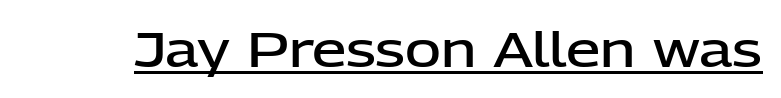
{"serif": "no", "italic": "no", "bold": "semi", "weight": "semibold", "width": "normal", "stroke_contrast": "low", "x_height": "medium", "monospaced": "no", "underline": "yes", "letter_spacing": "normal", "letter_spacing_em": 0.0, "glyph_px": 49}
